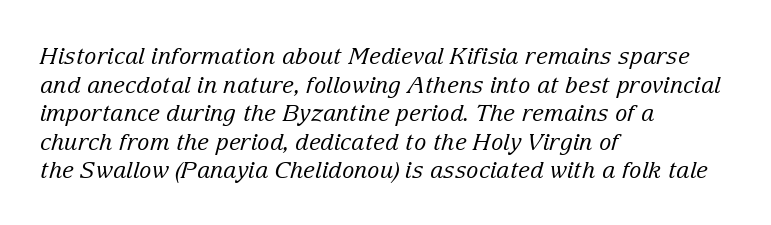
{"italic": "yes", "lean": "right", "slant_degrees": 15, "bold": "no", "underline": "no", "align": "left", "line_spacing_ratio": 1.24, "letter_spacing": "normal", "letter_spacing_em": 0.0, "glyph_px": 23}
